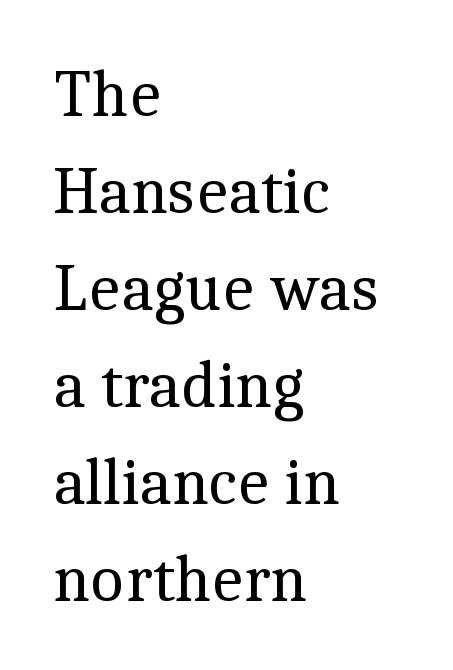
Letterform terminals end in serifs throughout the passage. The glyphs are unaccompanied by any horizontal stroke below them. The horizontal fit of the characters is conventional and even. Think of a printed novel: that variable character pitch is what you see here. The passage is arranged the way most books set body copy — flush left. The line-height multiplier appears to be the usual default.
